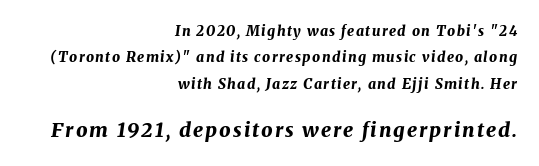
{"italic": "yes", "lean": "right", "slant_degrees": 8, "bold": "yes", "underline": "no", "align": "right", "line_spacing_ratio": 1.89, "larger_block": "second", "size_ratio": 1.43, "glyph_px": 20}
